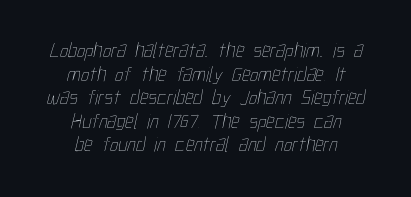
Very little white space separates one row of letters from the next. A light-to-regular cut is what we see here. Alignment: centered. Descenders are the only things crossing below the line.
